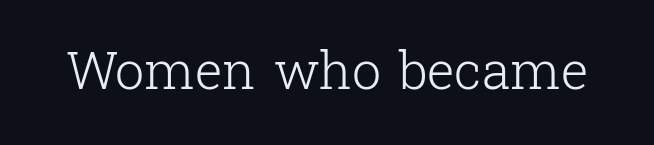
Note the varied advance widths — an 'i' is clearly narrower than an 'm'. Standard letterfit; no display-style spreading of the glyphs. Serifs: yes, visible at the terminals of the letterforms. Unlike italic type, these characters show no tilt at all. Stems and bowls with no extra thickness — not bold. This rendering features lettering with no underline.
